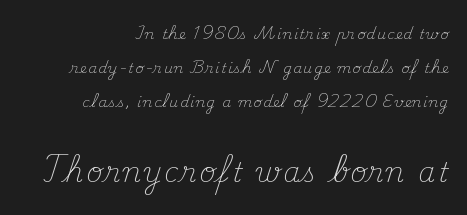
The typeface has the unassuming heft of standard copy or less. The face used here appears at its bigger size in the lower chunk. A great deal of white space separates one row of letters from the next. Clear beneath every line of the passage.
